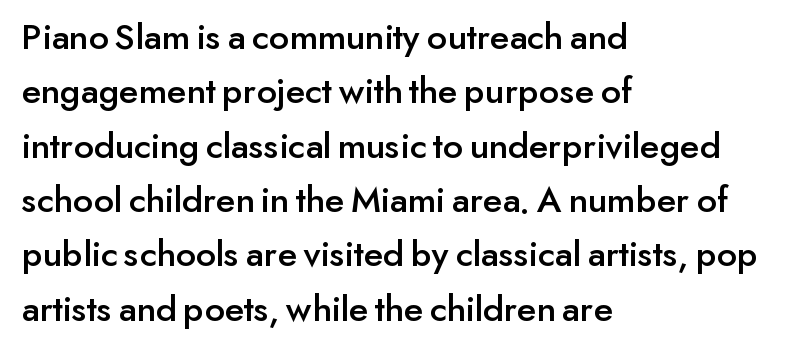
{"serif": "no", "italic": "no", "width": "normal", "stroke_contrast": "low", "x_height": "small", "monospaced": "no", "underline": "no", "align": "left", "line_spacing": "normal", "line_spacing_ratio": 1.43, "letter_spacing": "normal", "letter_spacing_em": 0.0, "glyph_px": 38}
